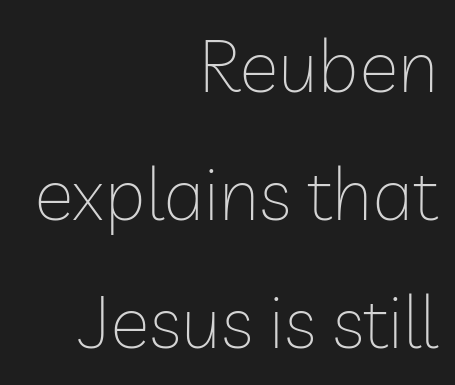
The image shows 74 px thin sans-serif type, upright; set right-aligned, line spacing 1.73x, normal letter spacing, not underlined; low stroke contrast and a medium x-height.
